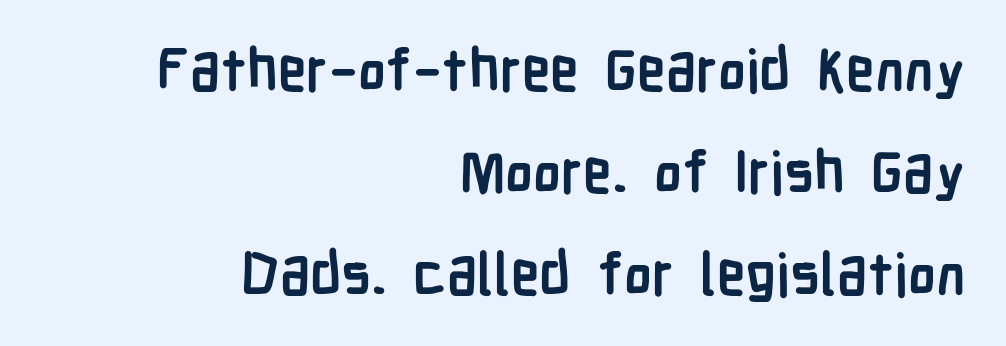
The image shows 58 px semibold, condensed sans-serif type, upright; set right-aligned, line spacing 1.76x, normal letter spacing, not underlined; low stroke contrast and a medium x-height.
